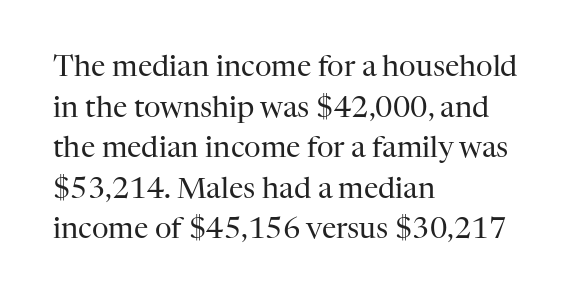
Q: Is the text bold? A: No.
Q: Is the text italic (slanted)? A: No, it is upright.
Q: Is the typeface a serif or a sans-serif typeface? A: Serif.
Q: Is the text underlined? A: No.
Q: How is the paragraph aligned? A: Left-aligned.
Q: Is the spacing between letters normal or unusually wide? A: Normal.
Q: Is the spacing between lines tight, normal or loose? A: Normal.
Q: Width (condensed, normal, or wide)? A: Normal.
Q: Stroke contrast? A: High.
Q: x-height? A: Medium.
Q: Monospaced? A: No.
